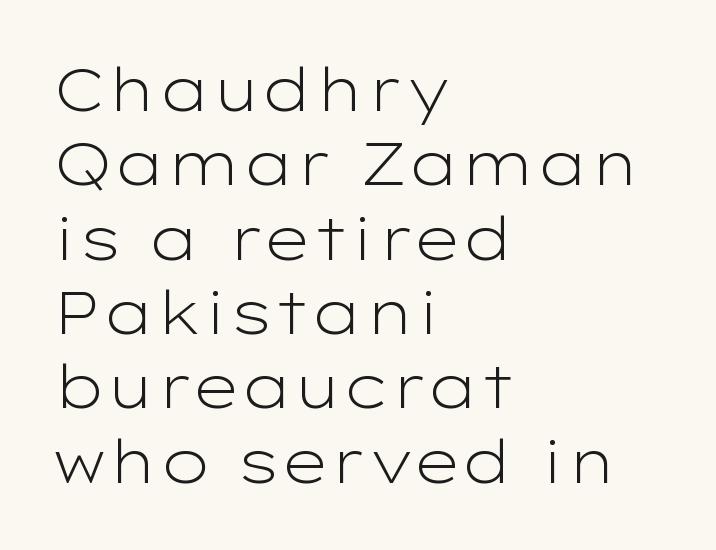
Q: Is the text bold? A: No.
Q: Is the text italic (slanted)? A: No, it is upright.
Q: Is the typeface a serif or a sans-serif typeface? A: Sans-serif.
Q: Is the text underlined? A: No.
Q: How is the paragraph aligned? A: Left-aligned.
Q: Is the spacing between letters normal or unusually wide? A: Normal.
Q: Is the spacing between lines tight, normal or loose? A: Normal.
Q: Width (condensed, normal, or wide)? A: Wide.
Q: Stroke contrast? A: Low.
Q: x-height? A: Medium.
Q: Monospaced? A: No.
